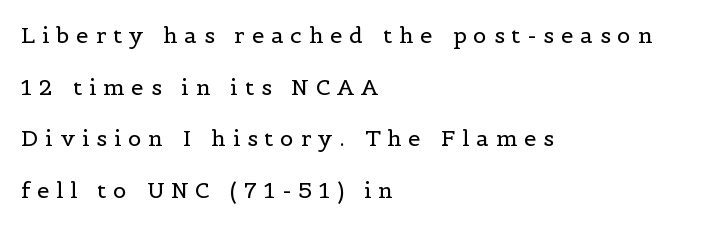
{"italic": "no", "bold": "no", "underline": "no", "align": "left", "line_spacing": "loose", "line_spacing_ratio": 2.35, "letter_spacing": "wide", "letter_spacing_em": 0.32, "glyph_px": 22}
